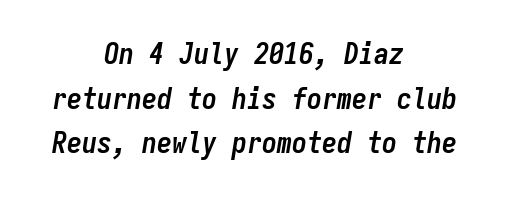
{"italic": "yes", "lean": "right", "slant_degrees": 9, "bold": "yes", "weight": "semibold", "width": "condensed", "stroke_contrast": "low", "x_height": "medium", "monospaced": "yes", "underline": "no", "align": "center", "line_spacing": "normal", "line_spacing_ratio": 1.49, "letter_spacing": "normal", "letter_spacing_em": 0.0, "glyph_px": 30}
